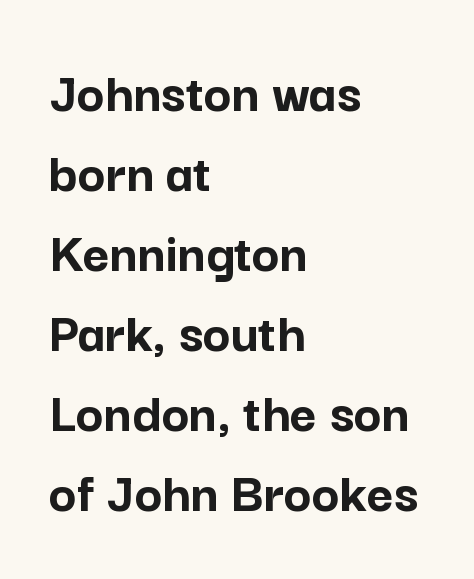
The image shows 58 px semibold sans-serif type, upright; set left-aligned, normal line spacing (1.38x), normal letter spacing, not underlined; low stroke contrast and a medium x-height.
